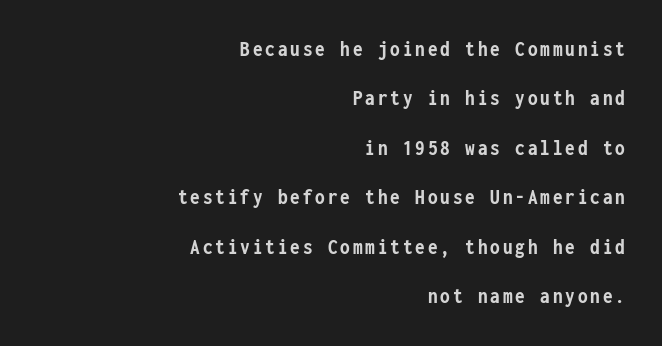
The image shows 22 px bold type, upright; set right-aligned, loose line spacing (2.25x), not underlined.
